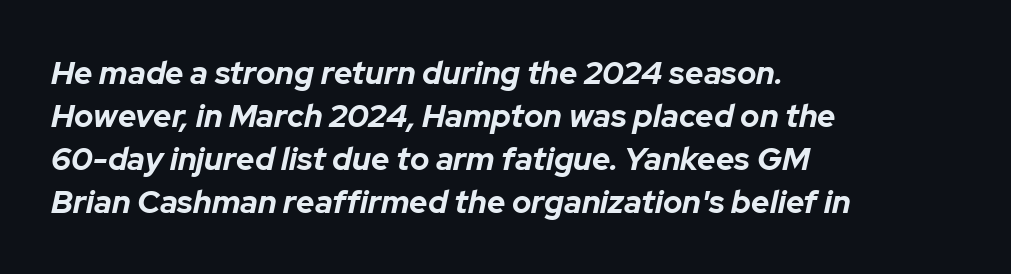
The image shows 32 px bold type, italic (leaning right); set left-aligned, normal line spacing (1.34x), normal letter spacing, not underlined; low stroke contrast and a medium x-height.
